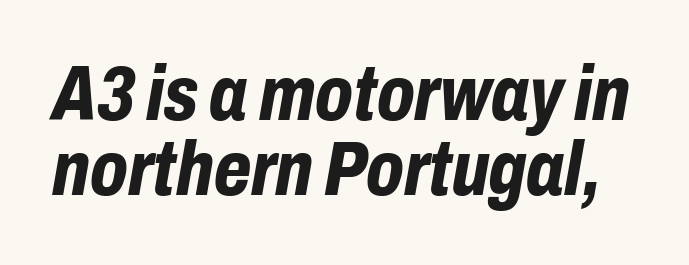
If you measured baseline to baseline, you'd find a short distance. Note the varied advance widths — an 'i' is clearly narrower than an 'm'. Bold? Absolutely — the strokes are thick and heavy. Clear beneath every line of the passage. An italicized treatment has been applied to the whole sample.
